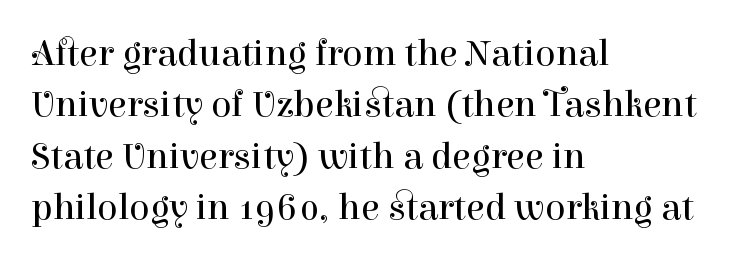
Q: Is the text bold? A: No.
Q: Is the text italic (slanted)? A: No, it is upright.
Q: Is the typeface a serif or a sans-serif typeface? A: Serif.
Q: Is the text underlined? A: No.
Q: How is the paragraph aligned? A: Left-aligned.
Q: Is the spacing between letters normal or unusually wide? A: Normal.
Q: Is the spacing between lines tight, normal or loose? A: Normal.
Q: Width (condensed, normal, or wide)? A: Normal.
Q: Stroke contrast? A: High.
Q: x-height? A: Medium.
Q: Monospaced? A: No.
